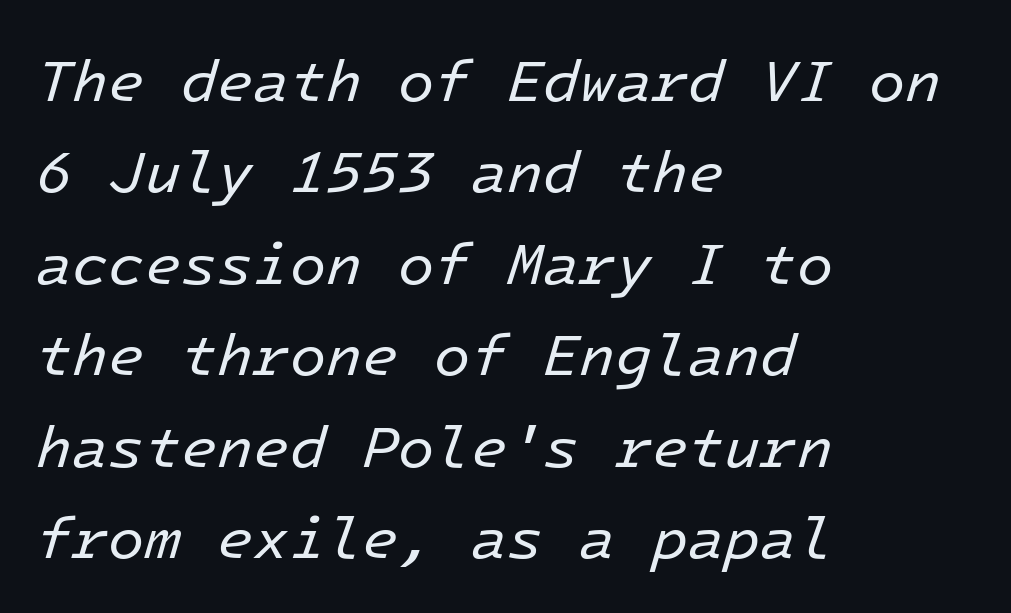
{"italic": "yes", "lean": "right", "slant_degrees": 16, "bold": "no", "weight": "regular", "width": "normal", "stroke_contrast": "low", "x_height": "medium", "monospaced": "yes", "underline": "no", "align": "left", "line_spacing": "normal", "line_spacing_ratio": 1.55, "letter_spacing": "normal", "letter_spacing_em": 0.0, "glyph_px": 59}
